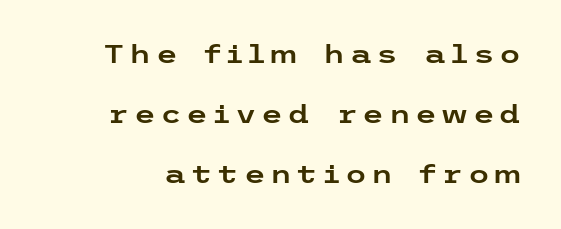
The image shows 25 px text type, upright; set loose line spacing (2.4x), not underlined.
